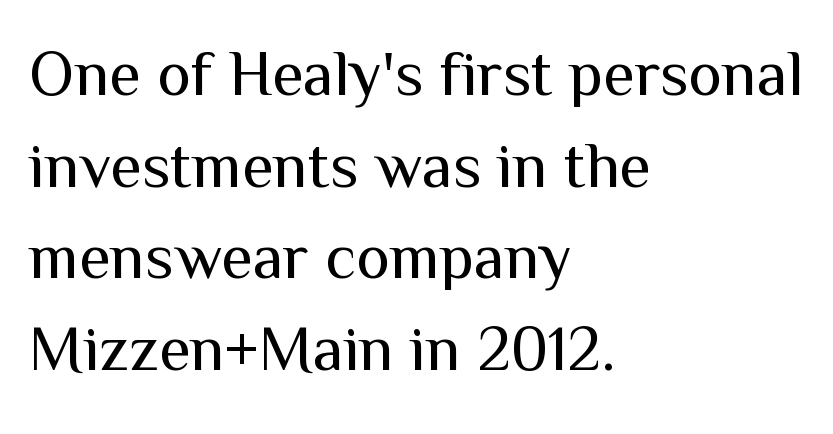
This sample uses a sans-serif face. The lines sit at an ordinary, default distance from one another. Does extra space separate the letters? No, they use regular spacing. The rendering anchors every line to the left-hand side. Descender tails drop into unmarked territory.
